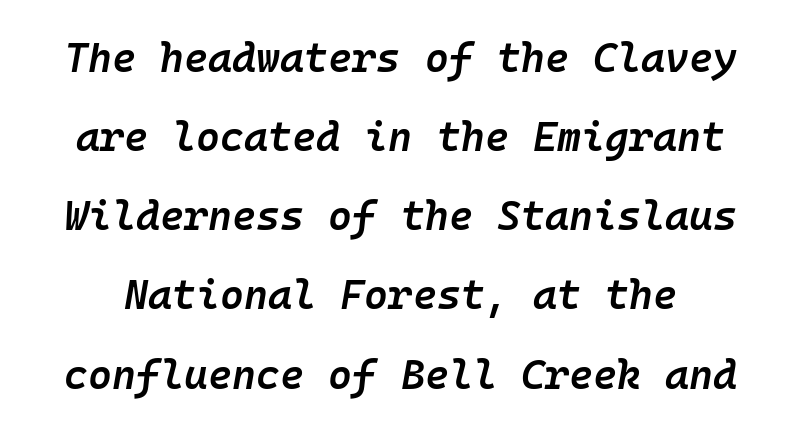
The image shows 41 px semibold type, italic (leaning right), monospaced; set loose line spacing (1.93x), normal letter spacing, not underlined; low stroke contrast and a medium x-height.
